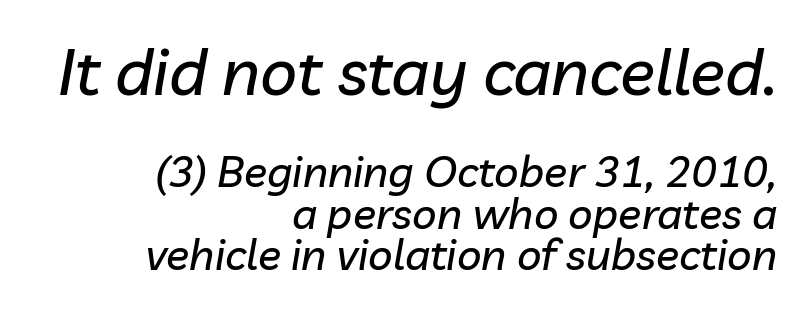
Is the block centered? No — it sits flush against the right margin. Looks like regular typesetting: each glyph gets only the width it needs. The passage shown leans; its letterforms are oblique. The zone under the glyphs is completely vacant. The emphasis by scale lands on block number one, above. Very little white space separates one row of letters from the next.
